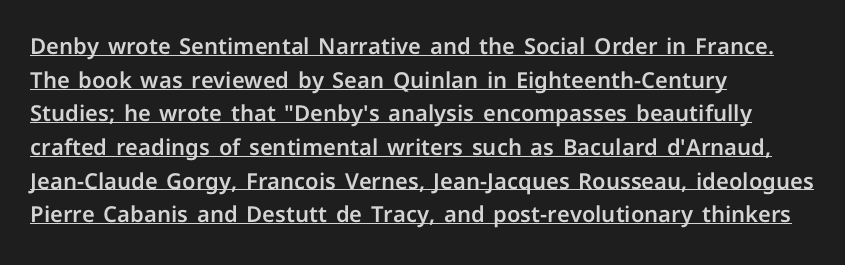
Characters remain perfectly vertical along every line. Letter spacing: default. A normal amount of white space separates one row of letters from the next. Caption: lettering with a line underneath. Short and long lines alike share a common starting point at left.
